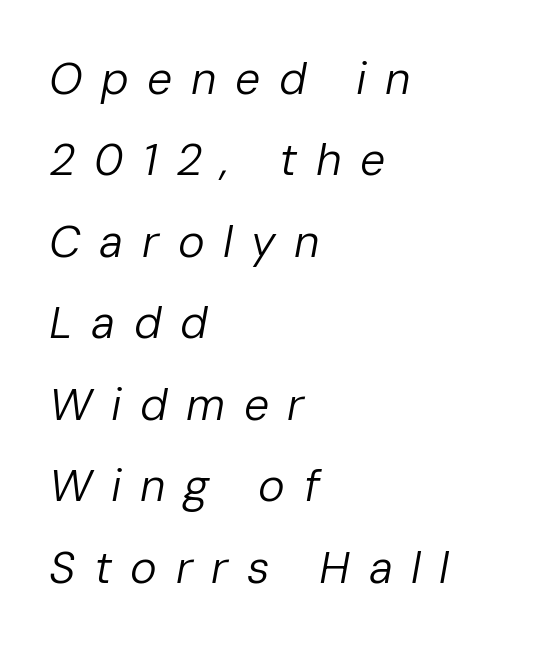
Q: Is the text bold? A: No.
Q: Is the text italic (slanted)? A: Yes, it leans right by about 10 degrees.
Q: Is the text underlined? A: No.
Q: How is the paragraph aligned? A: Left-aligned.
Q: Is the spacing between letters normal or unusually wide? A: Unusually wide.
Q: Width (condensed, normal, or wide)? A: Normal.
Q: Stroke contrast? A: Low.
Q: x-height? A: Medium.
Q: Monospaced? A: No.
